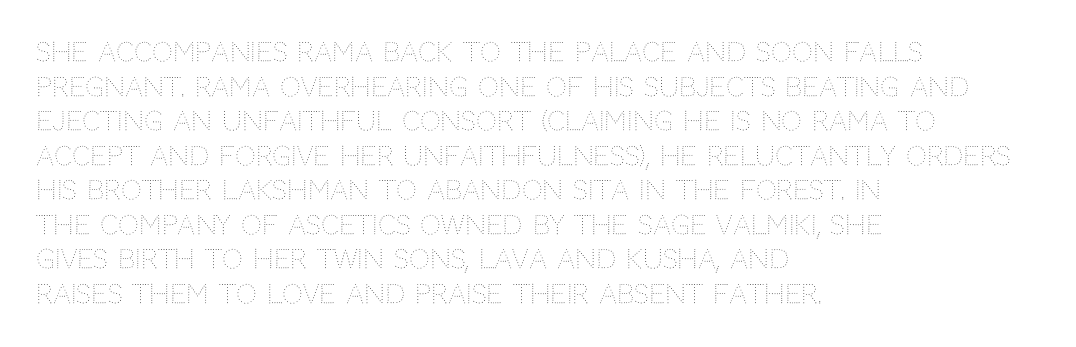
Q: Is the text bold? A: No.
Q: Is the text italic (slanted)? A: No, it is upright.
Q: Is the text underlined? A: No.
Q: How is the paragraph aligned? A: Left-aligned.
Q: Is the spacing between letters normal or unusually wide? A: Normal.
Q: Is the spacing between lines tight, normal or loose? A: Normal.
